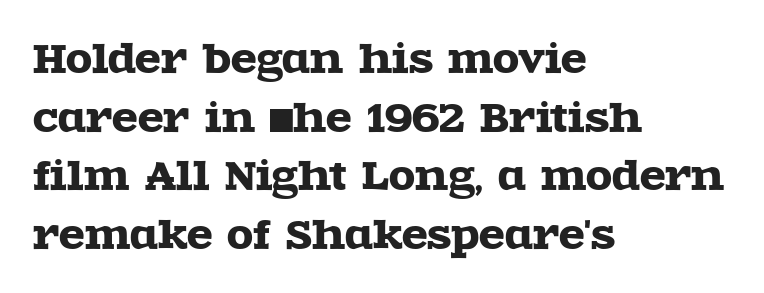
You can tell from the footed stems that serif type was used. Do the characters align in a grid? No, the font is proportional. The font's upright variant was chosen for this text. There is no visible air inserted between adjacent glyphs. Leading matches the norm, producing a regular column.
